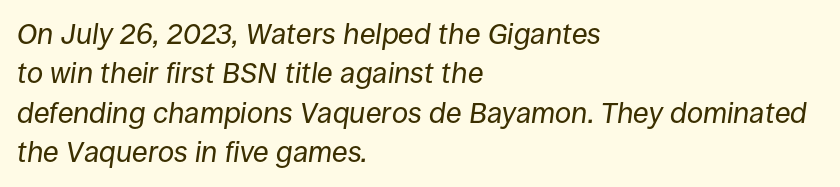
Q: Is the text bold? A: No.
Q: Is the text italic (slanted)? A: Yes, it leans right by about 8 degrees.
Q: Is the text underlined? A: No.
Q: How is the paragraph aligned? A: Left-aligned.
Q: Is the spacing between letters normal or unusually wide? A: Normal.
Q: Is the spacing between lines tight, normal or loose? A: Normal.
Q: Width (condensed, normal, or wide)? A: Normal.
Q: Stroke contrast? A: Low.
Q: x-height? A: Large.
Q: Monospaced? A: No.
